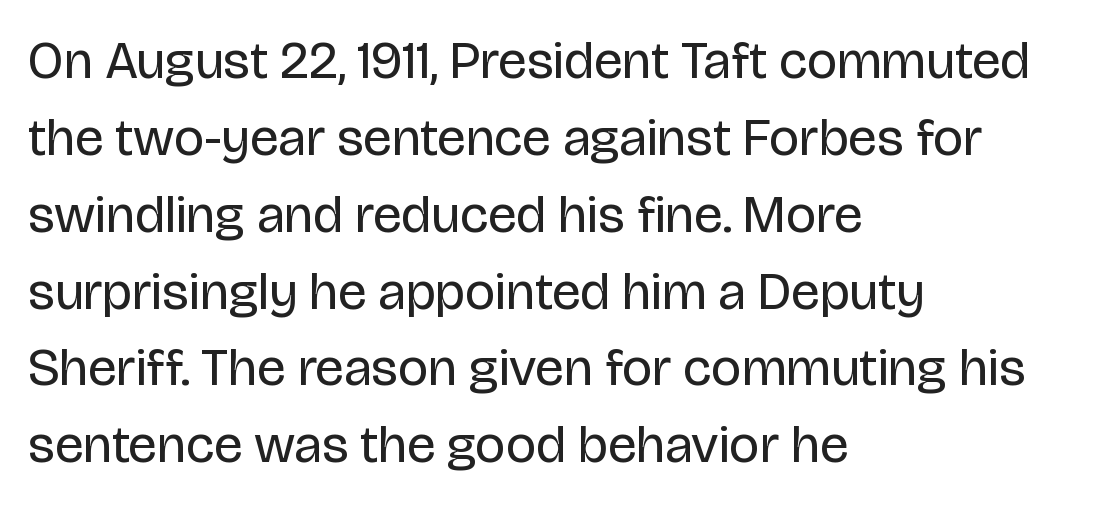
{"serif": "no", "italic": "no", "bold": "no", "weight": "regular", "width": "normal", "stroke_contrast": "low", "x_height": "large", "monospaced": "no", "underline": "no", "align": "left", "line_spacing": "normal", "line_spacing_ratio": 1.45, "letter_spacing": "normal", "letter_spacing_em": 0.0, "glyph_px": 53}
